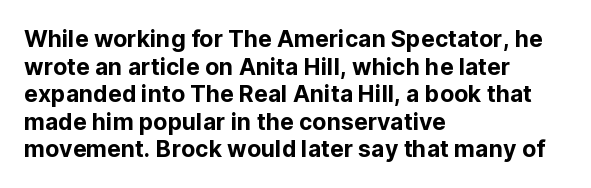
The line texture is even and compact thanks to regular tracking. These lines stack with their left ends in a neat column. The lettering stays uniformly vertical, giving the passage a roman look. Check the space under the baseline: it is left empty.
